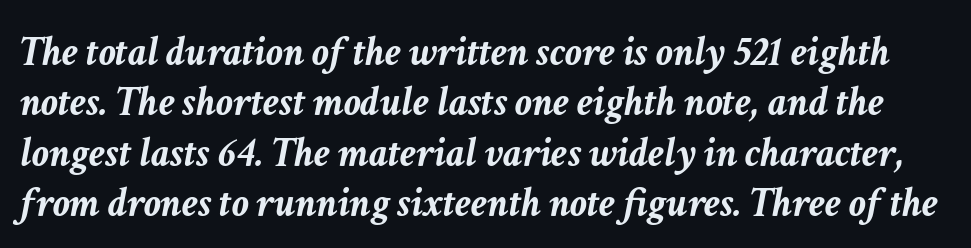
{"italic": "yes", "lean": "right", "slant_degrees": 11, "bold": "yes", "weight": "semibold", "width": "normal", "stroke_contrast": "low", "x_height": "medium", "monospaced": "no", "underline": "no", "line_spacing_ratio": 1.2, "letter_spacing": "normal", "letter_spacing_em": 0.0, "glyph_px": 42}
